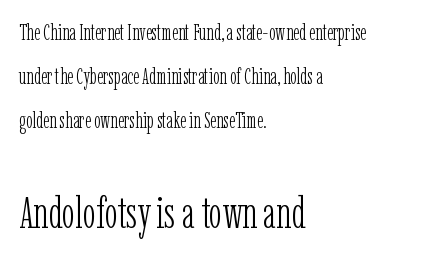
Q: Is the text bold? A: No.
Q: Is the text italic (slanted)? A: No, it is upright.
Q: Is the typeface a serif or a sans-serif typeface? A: Serif.
Q: Is the text underlined? A: No.
Q: How is the paragraph aligned? A: Left-aligned.
Q: Is the spacing between letters normal or unusually wide? A: Normal.
Q: Is the spacing between lines tight, normal or loose? A: Loose.
Q: Which block of text is set in a larger size, the first (top) or the second (bottom)? A: The second (bottom) one.
Q: Width (condensed, normal, or wide)? A: Condensed.
Q: Stroke contrast? A: Low.
Q: x-height? A: Medium.
Q: Monospaced? A: No.
